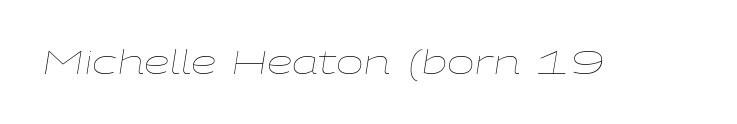
Spacing verdict: proportional, widths tailored to each character. The typeface has the unassuming heft of standard copy or less. Between one letter and the next there's only the usual sliver of space. Tall strokes in this sample are angled rather than plumb. Underlining? Definitely not there.
